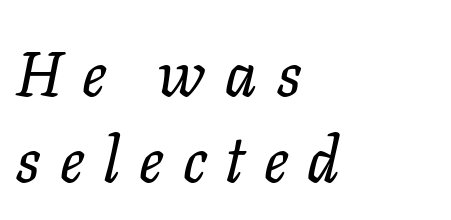
{"serif": "yes", "italic": "yes", "lean": "right", "slant_degrees": 11, "width": "normal", "stroke_contrast": "low", "x_height": "medium", "monospaced": "no", "underline": "no", "align": "left", "line_spacing": "normal", "line_spacing_ratio": 1.35, "letter_spacing": "wide", "letter_spacing_em": 0.31, "glyph_px": 64}
